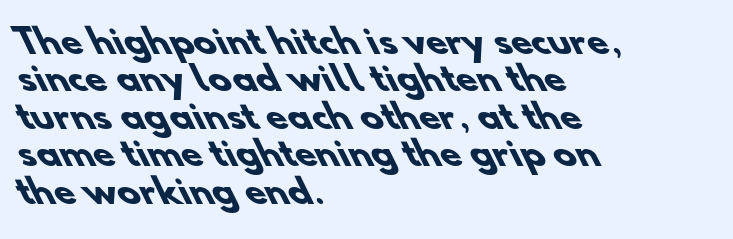
Q: Is the text bold? A: Yes.
Q: Is the typeface a serif or a sans-serif typeface? A: Sans-serif.
Q: Is the text underlined? A: No.
Q: How is the paragraph aligned? A: Left-aligned.
Q: Is the spacing between letters normal or unusually wide? A: Normal.
Q: Is the spacing between lines tight, normal or loose? A: Tight.
Q: Width (condensed, normal, or wide)? A: Normal.
Q: Stroke contrast? A: Low.
Q: x-height? A: Small.
Q: Monospaced? A: No.
